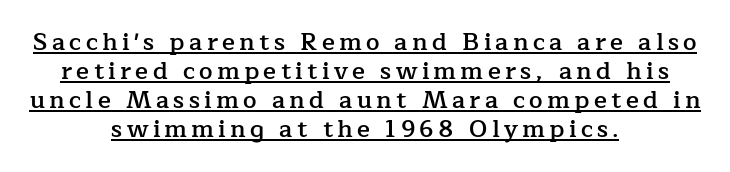
Q: Is the text bold? A: Semi-bold.
Q: Is the text italic (slanted)? A: No, it is upright.
Q: Is the text underlined? A: Yes.
Q: How is the paragraph aligned? A: Centered.
